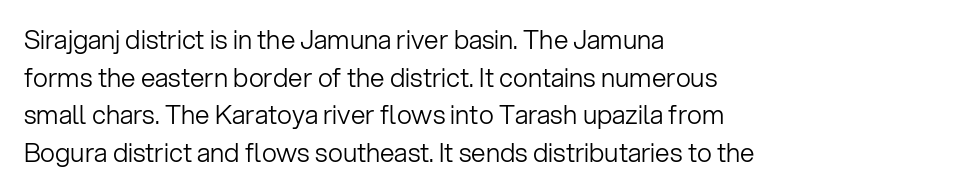
This sample is left-justified, so line endings fall wherever the words run out. Short note: letters normally spaced. These lines were composed using upright roman letters. Nothing heavy about these letters — not bold at all. The glyphs are unaccompanied by any horizontal stroke below them. Quick note: interline space is typical.
